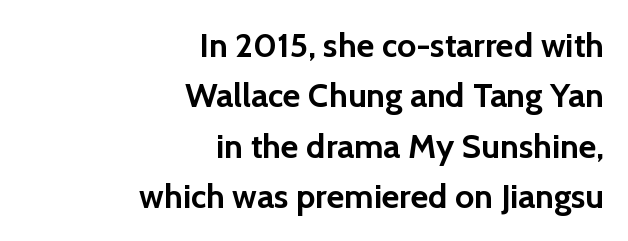
The image shows 34 px semibold sans-serif type, upright; set right-aligned, normal line spacing (1.48x), normal letter spacing, not underlined; a medium x-height.
